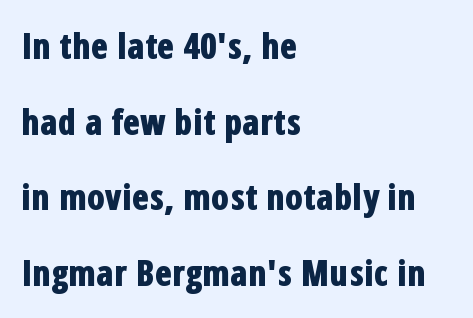
Q: Is the text bold? A: Yes.
Q: Is the text italic (slanted)? A: No, it is upright.
Q: Is the typeface a serif or a sans-serif typeface? A: Sans-serif.
Q: Is the text underlined? A: No.
Q: How is the paragraph aligned? A: Left-aligned.
Q: Is the spacing between letters normal or unusually wide? A: Normal.
Q: Is the spacing between lines tight, normal or loose? A: Loose.
Q: Width (condensed, normal, or wide)? A: Condensed.
Q: Stroke contrast? A: Low.
Q: x-height? A: Medium.
Q: Monospaced? A: No.
